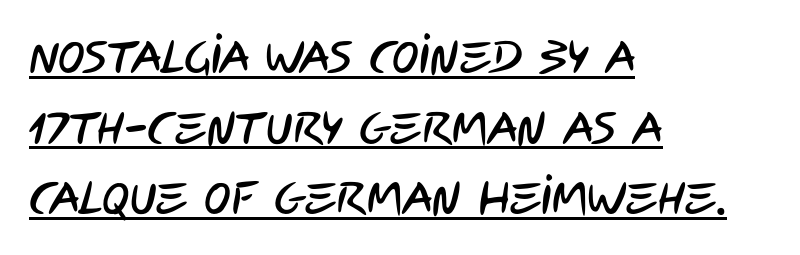
Q: Is the typeface a serif or a sans-serif typeface? A: Sans-serif.
Q: Is the text underlined? A: Yes.
Q: How is the paragraph aligned? A: Left-aligned.
Q: Is the spacing between letters normal or unusually wide? A: Normal.
Q: Is the spacing between lines tight, normal or loose? A: Normal.
Q: Width (condensed, normal, or wide)? A: Condensed.
Q: Stroke contrast? A: Low.
Q: x-height? A: Large.
Q: Monospaced? A: No.
